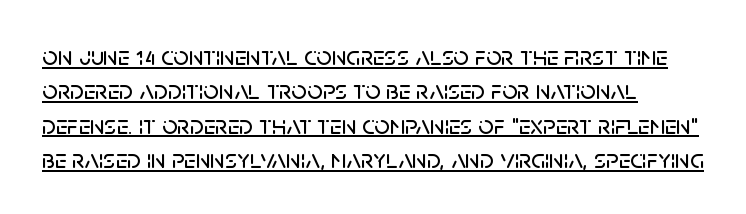
Q: Is the text italic (slanted)? A: No, it is upright.
Q: Is the text underlined? A: Yes.
Q: How is the paragraph aligned? A: Left-aligned.
Q: Is the spacing between letters normal or unusually wide? A: Normal.
Q: Is the spacing between lines tight, normal or loose? A: Normal.
